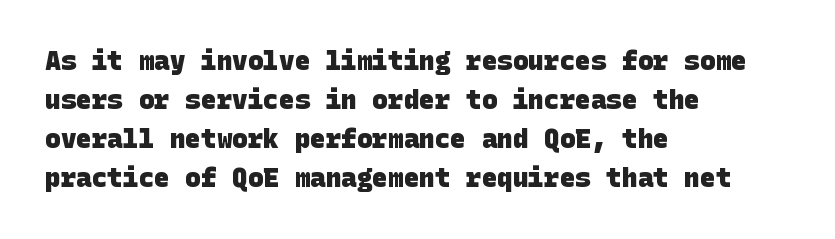
The foot of each line stays bare and open. Standard letterfit; no display-style spreading of the glyphs. Quick note: interline space is typical. If you drew a ruler down the left edge, every line would touch it.
